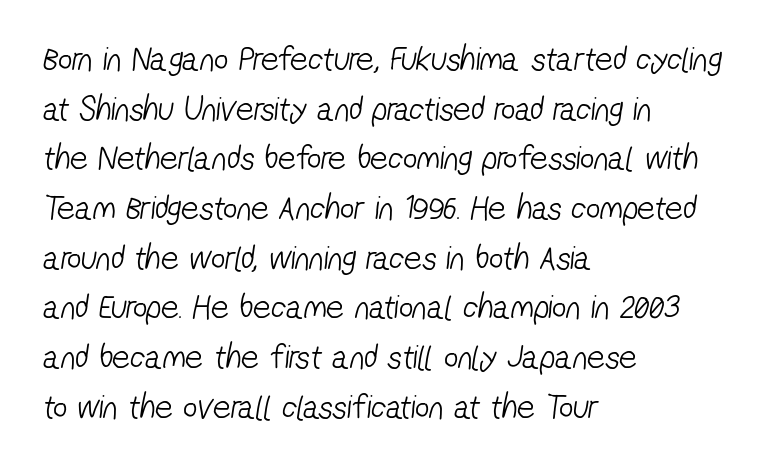
Characters follow at the spacing the type designer built in. A typesetter would call this leading conventional body-copy spacing. Examine the stroke ends and you'll find no serifs. The rendering uses natural spacing where letterforms have individual widths.
